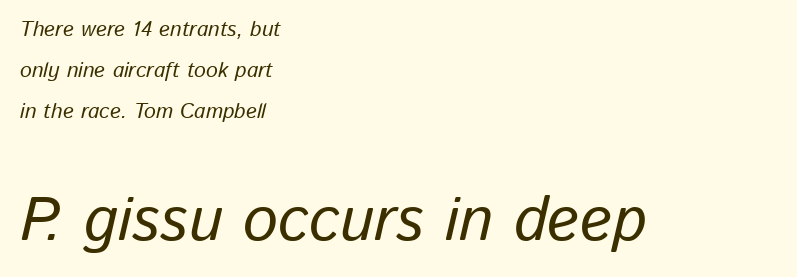
{"italic": "yes", "lean": "right", "slant_degrees": 13, "width": "normal", "stroke_contrast": "low", "x_height": "medium", "monospaced": "no", "underline": "no", "align": "left", "line_spacing": "loose", "line_spacing_ratio": 1.96, "letter_spacing": "normal", "letter_spacing_em": 0.0, "larger_block": "second", "size_ratio": 2.95, "glyph_px": 62}
